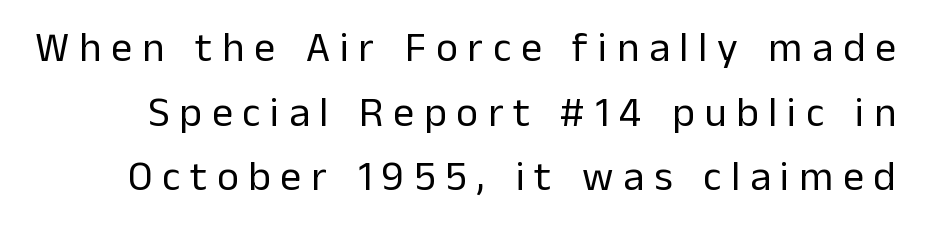
The image shows 42 px regular-weight sans-serif type, upright; set normal line spacing (1.54x), unusually wide letter spacing (+0.23 em), not underlined; low stroke contrast and a medium x-height.
